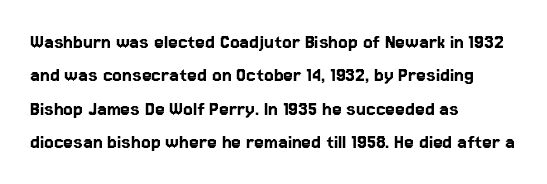
Regarding leading, the lines here are spaced in the standard way. The typography opts for an upright posture over an oblique one. Caption: multi-line text, flush left, ragged right. Nothing unusual about the tracking: characters are spaced as the font intends.
